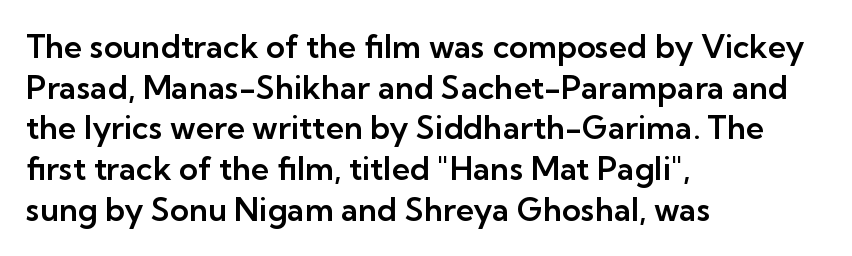
The image shows 32 px sans-serif type, upright; set left-aligned, normal line spacing (1.27x), normal letter spacing, not underlined; low stroke contrast and a medium x-height.
